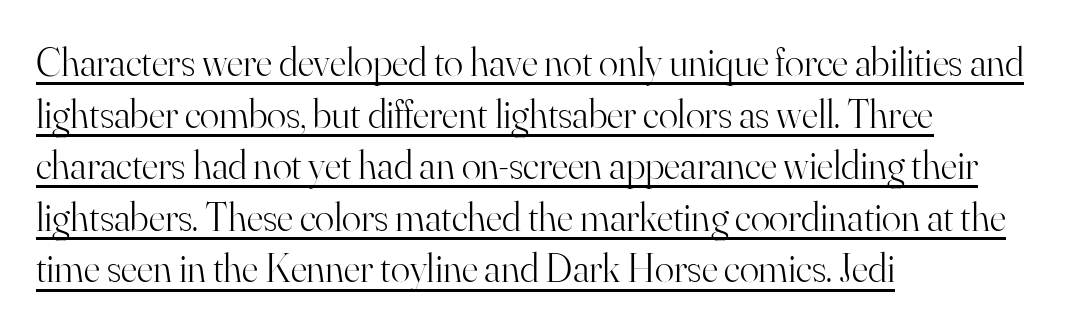
{"serif": "yes", "italic": "no", "bold": "no", "weight": "light", "width": "normal", "stroke_contrast": "high", "x_height": "small", "monospaced": "no", "underline": "yes", "align": "left", "line_spacing": "normal", "line_spacing_ratio": 1.29, "letter_spacing": "normal", "letter_spacing_em": 0.0, "glyph_px": 40}
